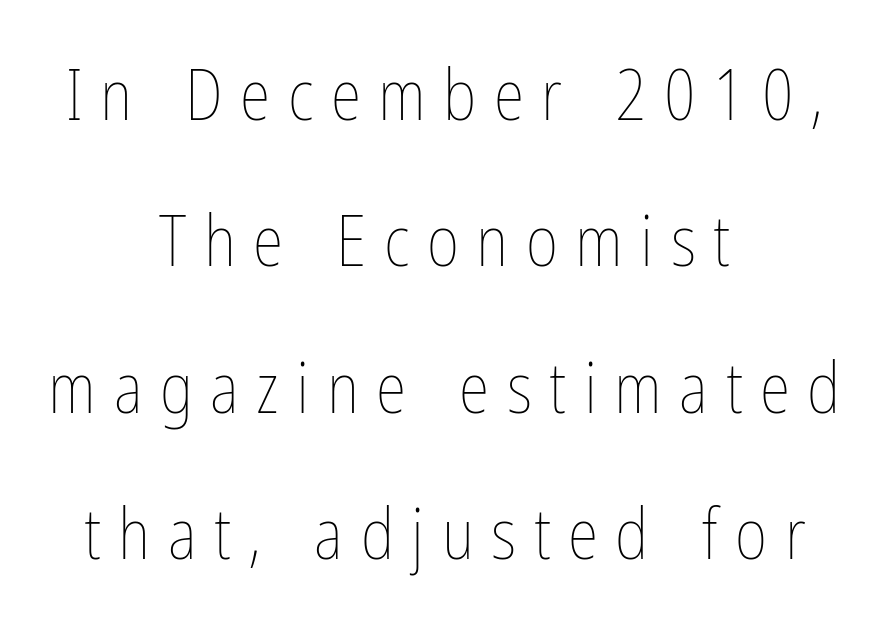
Q: Is the text bold? A: No.
Q: Is the text italic (slanted)? A: No, it is upright.
Q: Is the text underlined? A: No.
Q: How is the paragraph aligned? A: Centered.
Q: Is the spacing between letters normal or unusually wide? A: Unusually wide.
Q: Is the spacing between lines tight, normal or loose? A: Loose.
Q: Width (condensed, normal, or wide)? A: Condensed.
Q: Stroke contrast? A: Low.
Q: x-height? A: Medium.
Q: Monospaced? A: No.
